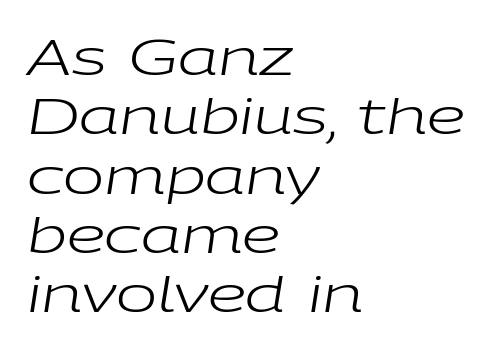
Q: Is the text bold? A: No.
Q: Is the text italic (slanted)? A: Yes, it leans right by about 9 degrees.
Q: Is the text underlined? A: No.
Q: How is the paragraph aligned? A: Left-aligned.
Q: Is the spacing between letters normal or unusually wide? A: Normal.
Q: Width (condensed, normal, or wide)? A: Wide.
Q: Stroke contrast? A: Low.
Q: x-height? A: Medium.
Q: Monospaced? A: No.
